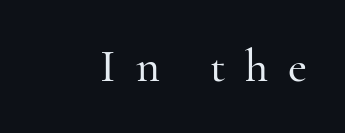
{"serif": "yes", "italic": "no", "width": "normal", "stroke_contrast": "high", "x_height": "small", "monospaced": "no", "underline": "no", "letter_spacing": "wide", "letter_spacing_em": 0.43, "glyph_px": 46}
